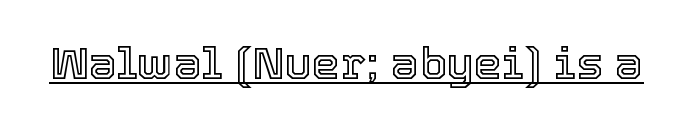
The image shows 45 px text type, upright; set normal letter spacing, underlined; a medium x-height.
